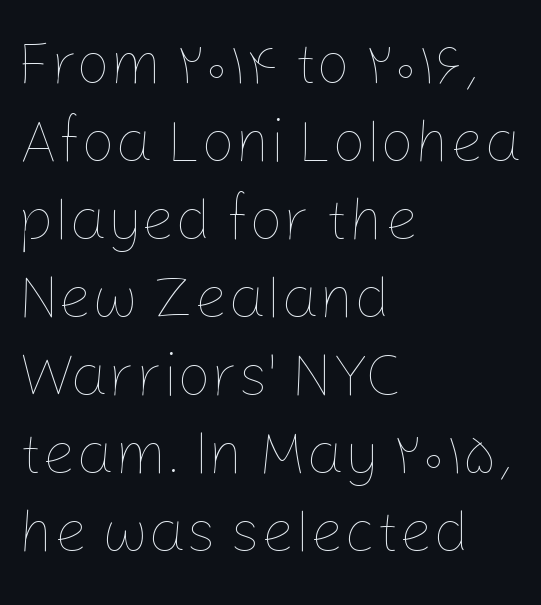
Q: Is the text bold? A: No.
Q: Is the text italic (slanted)? A: No, it is upright.
Q: Is the text underlined? A: No.
Q: How is the paragraph aligned? A: Left-aligned.
Q: Is the spacing between letters normal or unusually wide? A: Normal.
Q: Is the spacing between lines tight, normal or loose? A: Normal.
Q: Width (condensed, normal, or wide)? A: Normal.
Q: Stroke contrast? A: Low.
Q: x-height? A: Medium.
Q: Monospaced? A: No.
